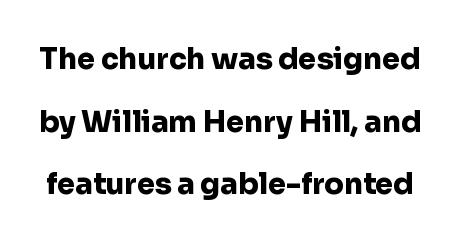
{"serif": "no", "italic": "no", "bold": "yes", "weight": "heavy", "width": "normal", "stroke_contrast": "low", "x_height": "medium", "monospaced": "no", "underline": "no", "line_spacing": "loose", "line_spacing_ratio": 2.16, "letter_spacing": "normal", "letter_spacing_em": 0.0, "glyph_px": 29}
